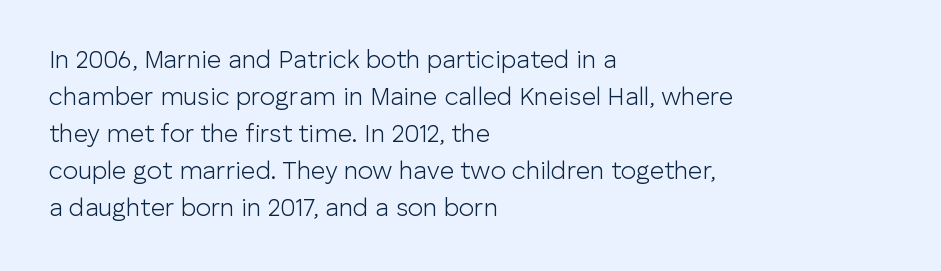
{"italic": "no", "bold": "no", "underline": "no", "align": "left", "line_spacing": "normal", "line_spacing_ratio": 1.48, "letter_spacing": "normal", "letter_spacing_em": 0.0, "glyph_px": 25}
